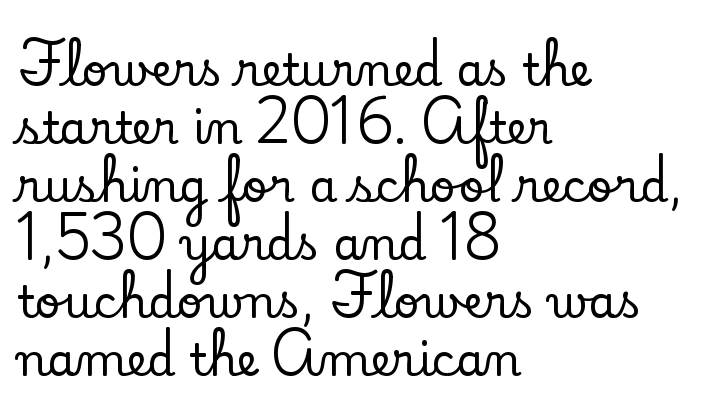
{"serif": "yes", "italic": "no", "width": "normal", "stroke_contrast": "low", "x_height": "small", "monospaced": "no", "underline": "no", "align": "left", "line_spacing": "normal", "line_spacing_ratio": 1.29, "letter_spacing": "normal", "letter_spacing_em": 0.0, "glyph_px": 45}
